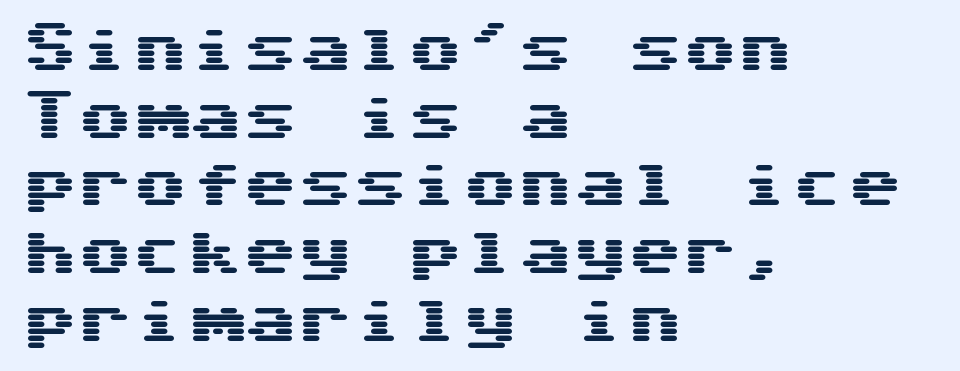
The image shows 55 px wide sans-serif type, upright, monospaced; set left-aligned, line spacing 1.23x, normal letter spacing, not underlined; medium stroke contrast and a medium x-height.
